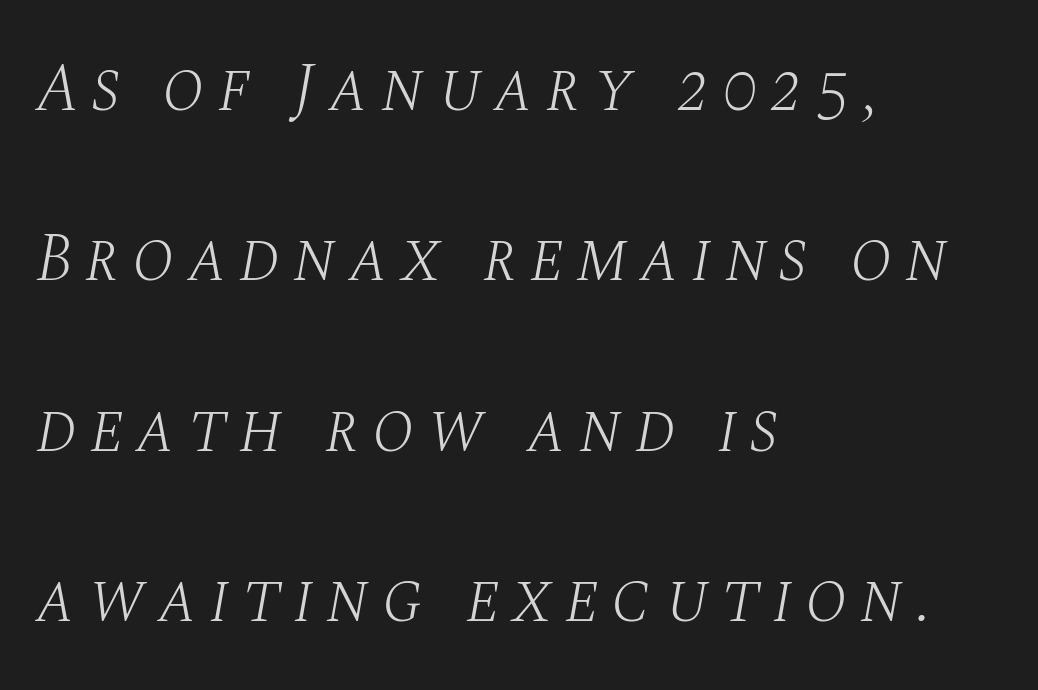
The image shows 69 px light serif type, italic (leaning right); set left-aligned, loose line spacing (2.47x), not underlined; medium stroke contrast and a large x-height.
